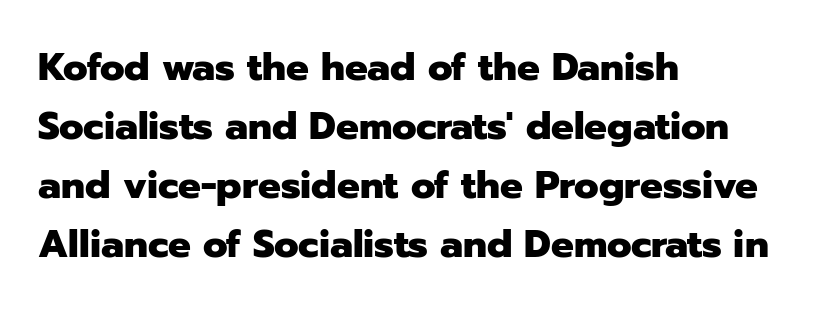
The image shows 38 px heavy sans-serif type, upright; set left-aligned, normal line spacing (1.55x), normal letter spacing, not underlined; low stroke contrast and a medium x-height.
